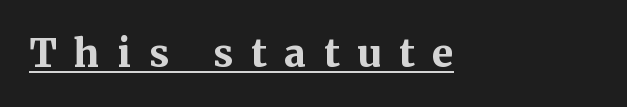
Q: Is the text bold? A: Yes.
Q: Is the text italic (slanted)? A: No, it is upright.
Q: Is the typeface a serif or a sans-serif typeface? A: Serif.
Q: Is the text underlined? A: Yes.
Q: How is the paragraph aligned? A: Left-aligned.
Q: Is the spacing between letters normal or unusually wide? A: Unusually wide.
Q: Width (condensed, normal, or wide)? A: Normal.
Q: Stroke contrast? A: Medium.
Q: x-height? A: Medium.
Q: Monospaced? A: No.
